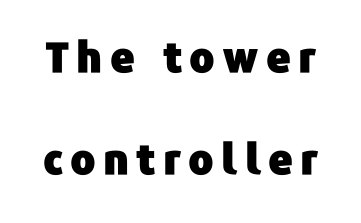
Airy leading. Is this a sans? Yes — the strokes have no serifs. The passage shown is typed in a proportional face where columns would drift. Descender tails drop into unmarked territory.
